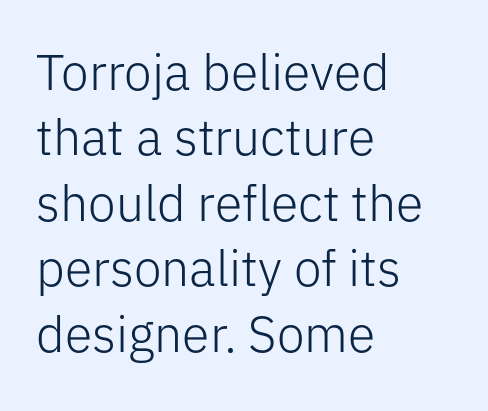
Q: Is the text bold? A: No.
Q: Is the text italic (slanted)? A: No, it is upright.
Q: Is the typeface a serif or a sans-serif typeface? A: Sans-serif.
Q: Is the text underlined? A: No.
Q: How is the paragraph aligned? A: Left-aligned.
Q: Is the spacing between letters normal or unusually wide? A: Normal.
Q: Is the spacing between lines tight, normal or loose? A: Normal.
Q: Width (condensed, normal, or wide)? A: Normal.
Q: Stroke contrast? A: Low.
Q: x-height? A: Medium.
Q: Monospaced? A: No.
